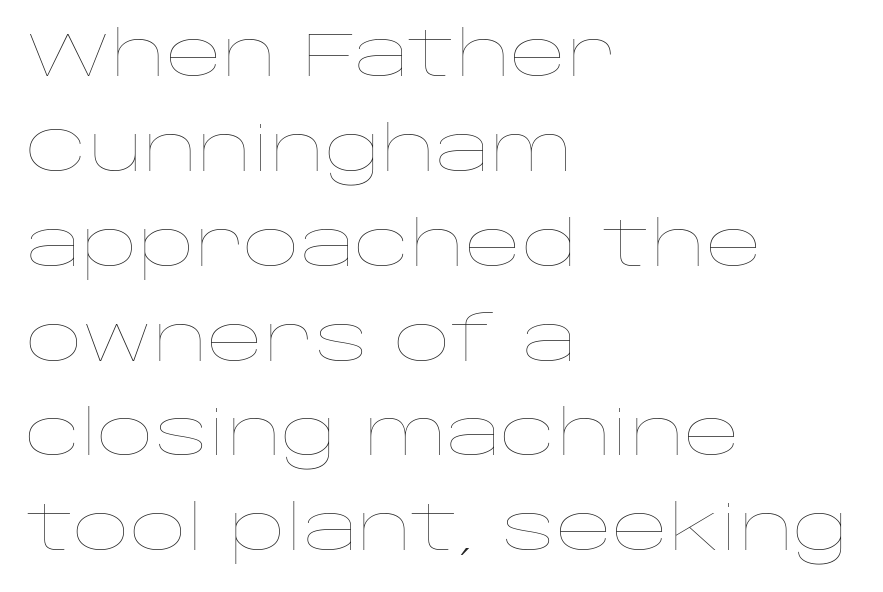
{"italic": "no", "bold": "no", "weight": "thin", "width": "wide", "stroke_contrast": "low", "x_height": "large", "monospaced": "no", "underline": "no", "align": "left", "line_spacing": "normal", "line_spacing_ratio": 1.53, "letter_spacing": "normal", "letter_spacing_em": 0.0, "glyph_px": 62}
